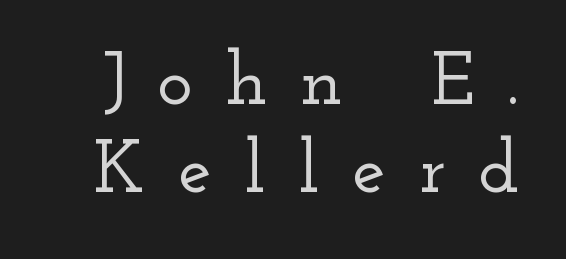
Q: Is the text italic (slanted)? A: No, it is upright.
Q: Is the typeface a serif or a sans-serif typeface? A: Serif.
Q: Is the text underlined? A: No.
Q: Is the spacing between letters normal or unusually wide? A: Unusually wide.
Q: Width (condensed, normal, or wide)? A: Wide.
Q: Stroke contrast? A: Low.
Q: x-height? A: Small.
Q: Monospaced? A: No.
